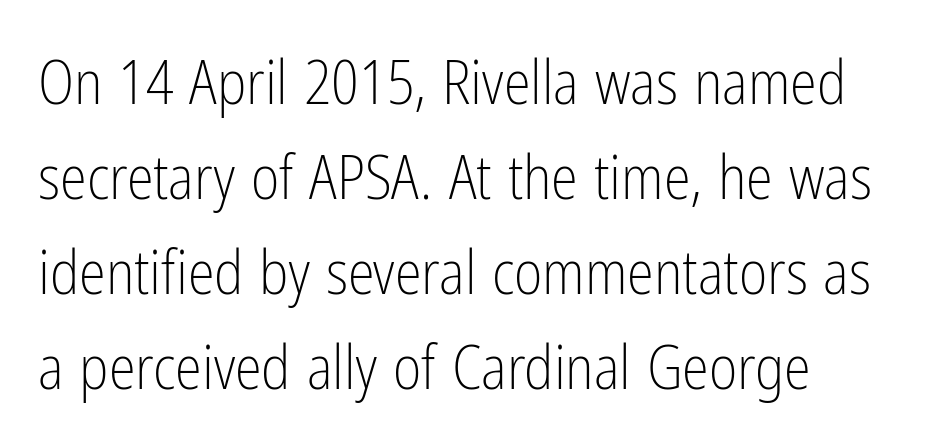
Italic? Not at all — the glyphs are vertical. This sample has the flowing, uneven cadence of proportional lettering. Each stroke keeps to a modest, everyday thickness or less. Is the letter spacing exaggerated? No — it looks like the ordinary default. I'd call this a sans setting — the letters go barefoot. These lines are set flush left with a ragged right edge.
